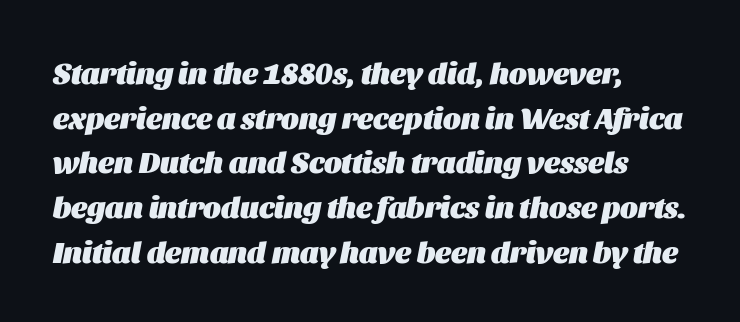
{"italic": "yes", "lean": "right", "slant_degrees": 11, "bold": "yes", "weight": "heavy", "width": "normal", "stroke_contrast": "medium", "x_height": "large", "monospaced": "no", "underline": "no", "align": "left", "line_spacing": "normal", "line_spacing_ratio": 1.49, "letter_spacing": "normal", "letter_spacing_em": 0.0, "glyph_px": 30}
